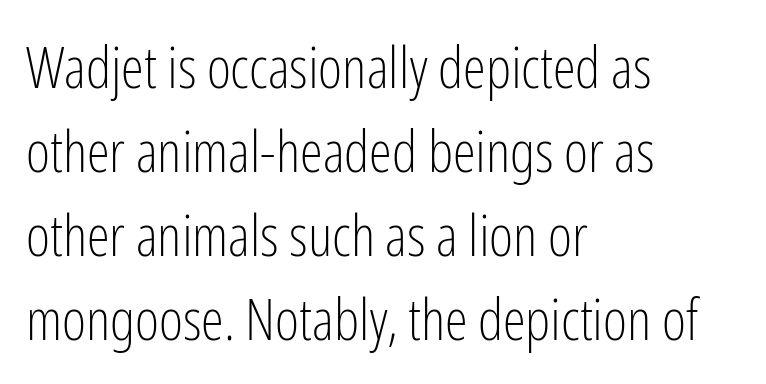
Note the varied advance widths — an 'i' is clearly narrower than an 'm'. Check the space under the baseline: it is left empty. The ragged edge is on the right, which tells us the setting is flush left. No italicization has been applied; the sample stays upright. Spacing between characters is what you'd get straight out of the box. Nope, no serifs anywhere on these letters.
